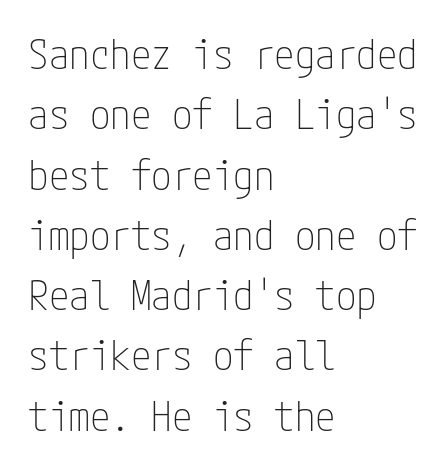
Q: Is the text bold? A: No.
Q: Is the text italic (slanted)? A: No, it is upright.
Q: Is the typeface a serif or a sans-serif typeface? A: Sans-serif.
Q: Is the text underlined? A: No.
Q: How is the paragraph aligned? A: Left-aligned.
Q: Is the spacing between letters normal or unusually wide? A: Normal.
Q: Is the spacing between lines tight, normal or loose? A: Normal.
Q: Width (condensed, normal, or wide)? A: Condensed.
Q: Stroke contrast? A: Low.
Q: x-height? A: Medium.
